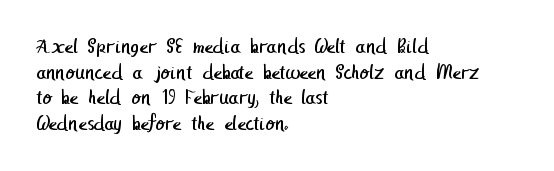
The image shows 21 px text type; set left-aligned, line spacing 1.22x, normal letter spacing, not underlined.
